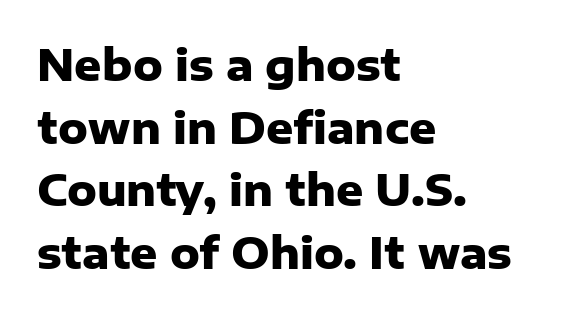
Is this a fixed-width face? No — the glyphs have proportional, varying widths. The leading is moderate, giving the passage an even texture. The designer went with a sans here, leaving each stem footless. Style check: upright. The line texture is even and compact thanks to regular tracking. Anything drawn beneath the words? Only blank space.
